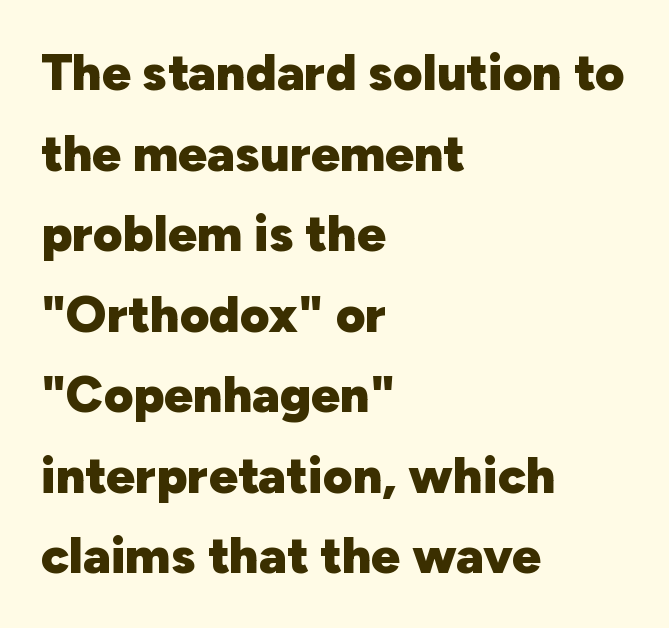
This is sans-serif lettering, the kind often seen on screens and signage. Honestly, the row spacing looks completely unremarkable. Note the varied advance widths — an 'i' is clearly narrower than an 'm'. A typesetter would call this zero additional tracking.
